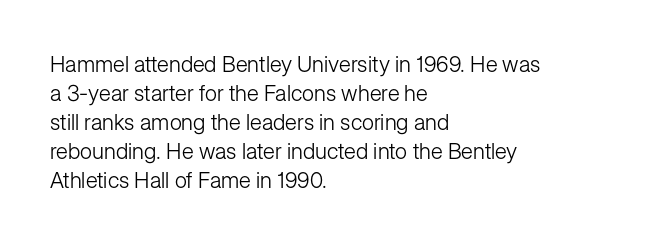
Tall strokes in this sample are plumb rather than angled. The passage shown has conventional tracking throughout. Every row of glyphs begins at an identical x-position on the left. A normal amount of white space separates one row of letters from the next. Type without underlining.
